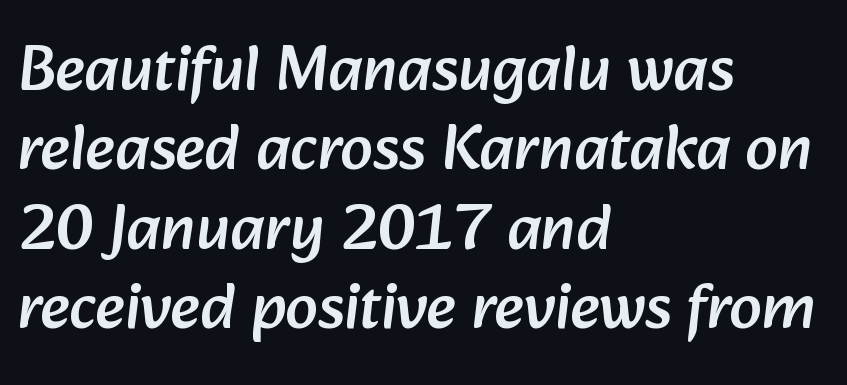
The image shows 65 px sans-serif type; set left-aligned, line spacing 1.22x, normal letter spacing, not underlined; low stroke contrast and a medium x-height.
